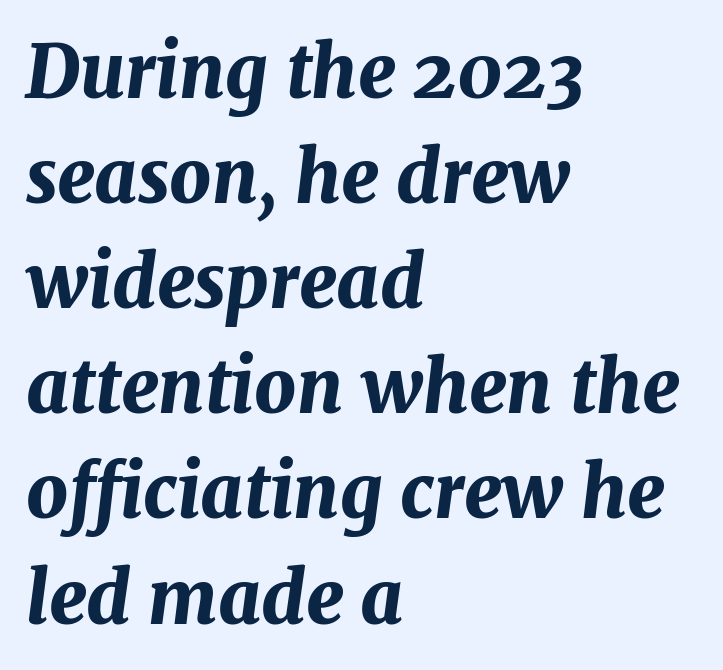
A student would call this left alignment; a typographer would say flush left, rag right. Summary of weight: heavy, a full bold. Observe the lean: these are italic letterforms. You could not count columns in this text — the font is proportionally spaced.
